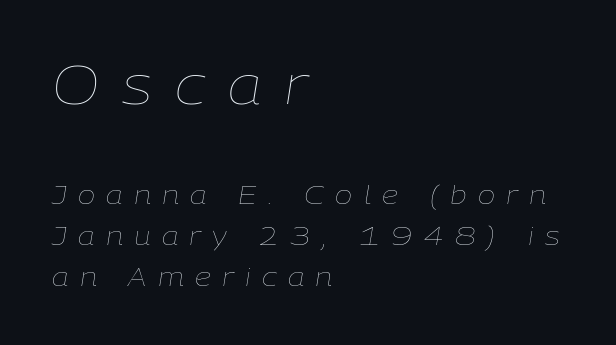
The gaps between neighbouring characters are conspicuously large. Do the characters align in a grid? No, the font is proportional. Is the stroke heavy? The answer is a plain regular-or-lighter. The emphasis by scale lands on block number one, above.
